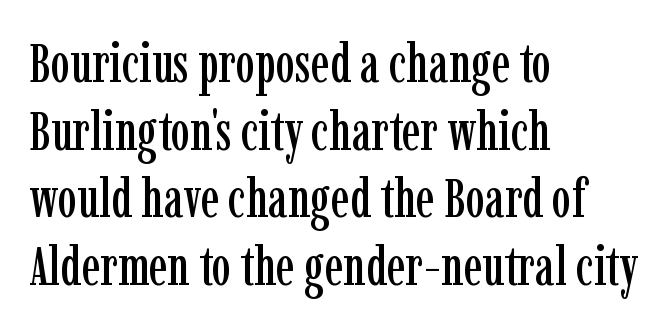
The baseline area is clear. These lines were composed using upright roman letters. Classification — serif. Is this a fixed-width face? No — the glyphs have proportional, varying widths. There is no visible air inserted between adjacent glyphs.
